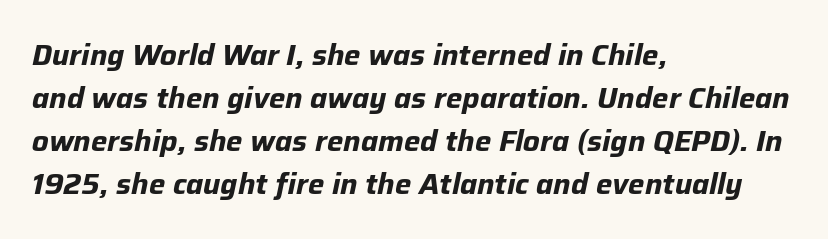
Q: Is the text bold? A: Yes.
Q: Is the text italic (slanted)? A: Yes, it leans right by about 12 degrees.
Q: Is the text underlined? A: No.
Q: How is the paragraph aligned? A: Left-aligned.
Q: Is the spacing between letters normal or unusually wide? A: Normal.
Q: Is the spacing between lines tight, normal or loose? A: Normal.
Q: Width (condensed, normal, or wide)? A: Normal.
Q: Stroke contrast? A: Low.
Q: x-height? A: Medium.
Q: Monospaced? A: No.
